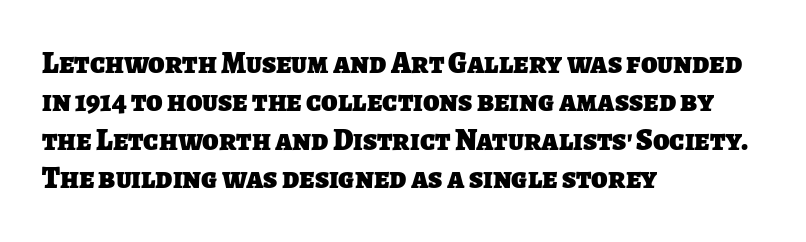
Q: Is the text bold? A: Yes.
Q: Is the typeface a serif or a sans-serif typeface? A: Sans-serif.
Q: Is the text underlined? A: No.
Q: How is the paragraph aligned? A: Left-aligned.
Q: Is the spacing between letters normal or unusually wide? A: Normal.
Q: Is the spacing between lines tight, normal or loose? A: Normal.
Q: Width (condensed, normal, or wide)? A: Normal.
Q: Stroke contrast? A: Low.
Q: x-height? A: Large.
Q: Monospaced? A: No.
